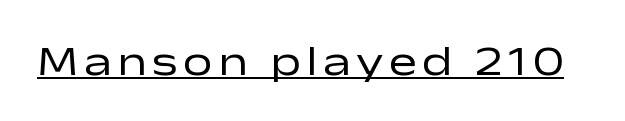
The image shows 42 px regular-weight, wide sans-serif type, upright; set underlined; low stroke contrast and a medium x-height.
